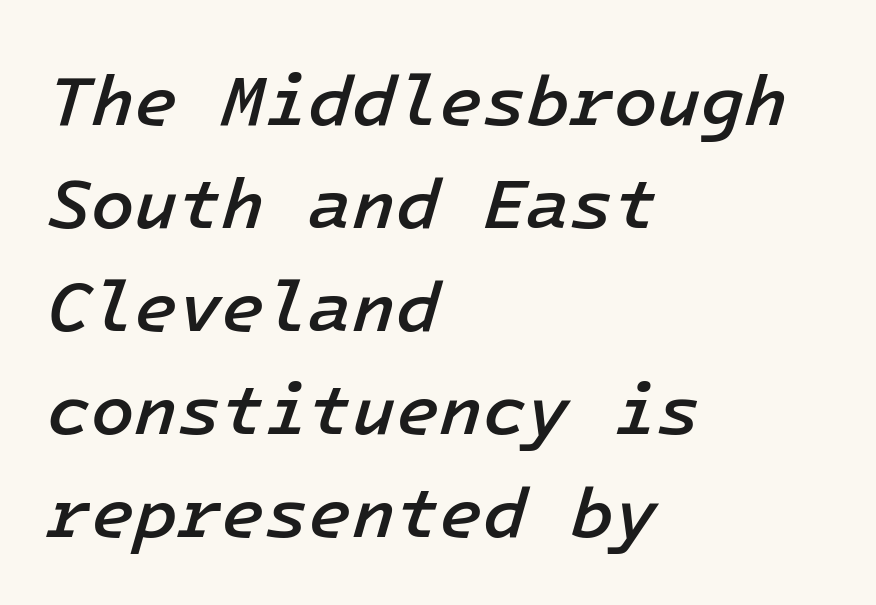
You could call the tracking neutral — neither tight nor loose. Normally led — the rows are evenly, conventionally spaced. Every letter is mildly thick-stroked: semibold rather than bold. Does the copy run flush right? No — it runs flush left. Rendered with sloped, italic letterforms. The baseline area is clear.
